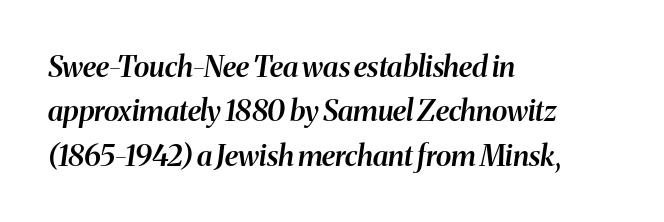
The zone under the glyphs is completely vacant. This sample has the flowing, uneven cadence of proportional lettering. One-word summary of the alignment: left. These lines keep a tight, regular rhythm from letter to letter.
